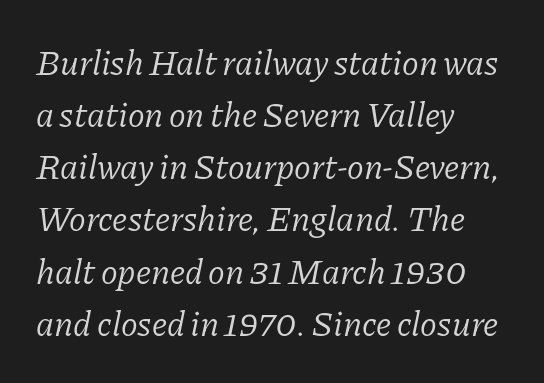
Classification — serif. Observe the lean: these are italic letterforms. Inter-character spacing is left at the font's built-in metrics. You could not count columns in this text — the font is proportionally spaced. Where is the straight margin? On the left. Rows of type keep a routine distance in the vertical direction.
